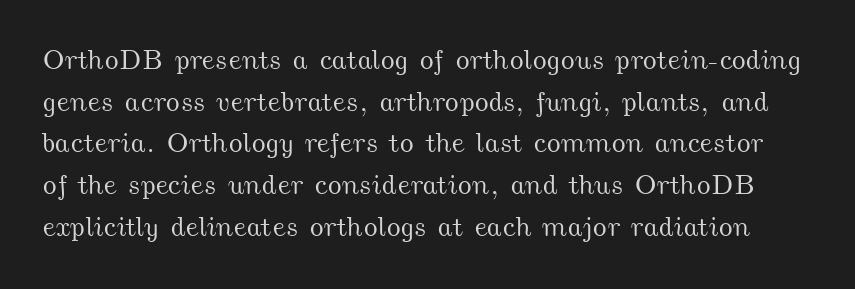
Q: Is the text underlined? A: No.
Q: Is the spacing between letters normal or unusually wide? A: Normal.
Q: Is the spacing between lines tight, normal or loose? A: Normal.
Q: Width (condensed, normal, or wide)? A: Wide.
Q: Stroke contrast? A: Medium.
Q: x-height? A: Small.
Q: Monospaced? A: No.
